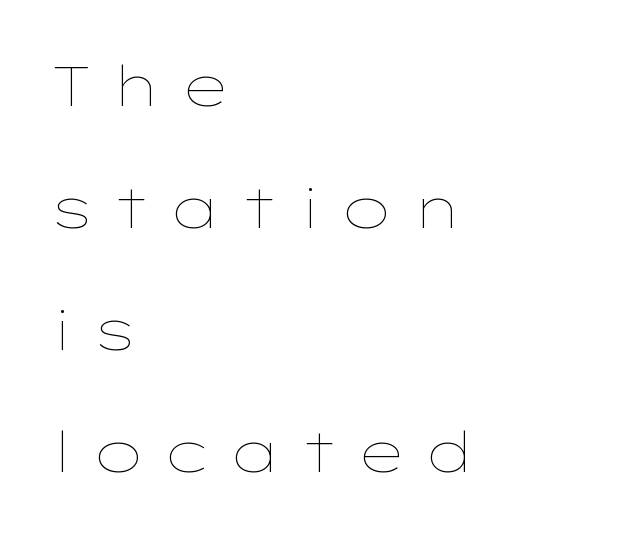
Q: Is the text bold? A: No.
Q: Is the text italic (slanted)? A: No, it is upright.
Q: Is the text underlined? A: No.
Q: How is the paragraph aligned? A: Left-aligned.
Q: Is the spacing between letters normal or unusually wide? A: Unusually wide.
Q: Is the spacing between lines tight, normal or loose? A: Loose.
Q: Width (condensed, normal, or wide)? A: Wide.
Q: Stroke contrast? A: Low.
Q: x-height? A: Medium.
Q: Monospaced? A: No.
